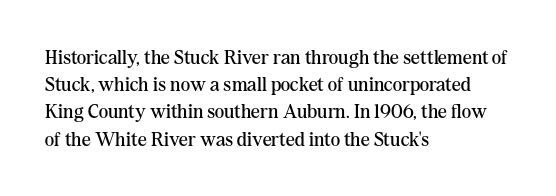
The image shows 20 px text type, upright; set left-aligned, normal line spacing (1.36x), normal letter spacing, not underlined.
